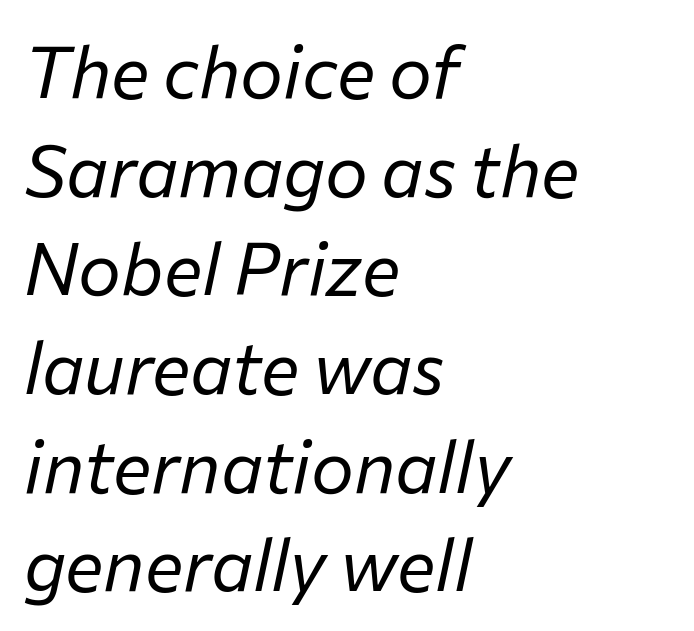
This rendering uses left alignment, leaving the right contour irregular. Quick note: underline off. These lines sit exactly where default settings would place them. The face used here has a pronounced slope to its letters. The weight would be labelled regular, book, light, or lighter still.
